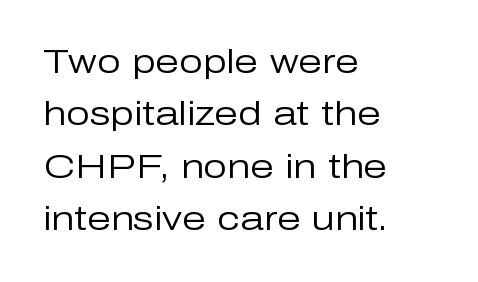
Q: Is the text bold? A: No.
Q: Is the text italic (slanted)? A: No, it is upright.
Q: Is the typeface a serif or a sans-serif typeface? A: Sans-serif.
Q: Is the text underlined? A: No.
Q: How is the paragraph aligned? A: Left-aligned.
Q: Is the spacing between letters normal or unusually wide? A: Normal.
Q: Is the spacing between lines tight, normal or loose? A: Normal.
Q: Width (condensed, normal, or wide)? A: Normal.
Q: Stroke contrast? A: Low.
Q: x-height? A: Medium.
Q: Monospaced? A: No.
